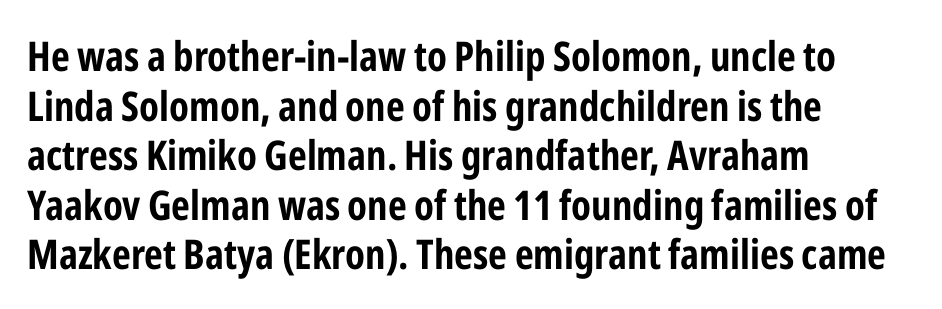
Q: Is the text bold? A: Yes.
Q: Is the text italic (slanted)? A: No, it is upright.
Q: Is the typeface a serif or a sans-serif typeface? A: Sans-serif.
Q: Is the text underlined? A: No.
Q: How is the paragraph aligned? A: Left-aligned.
Q: Is the spacing between letters normal or unusually wide? A: Normal.
Q: Width (condensed, normal, or wide)? A: Condensed.
Q: Stroke contrast? A: Low.
Q: x-height? A: Medium.
Q: Monospaced? A: No.
